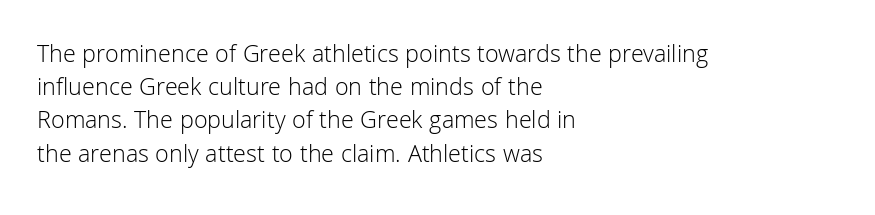
{"italic": "no", "bold": "no", "underline": "no", "align": "left", "line_spacing": "normal", "line_spacing_ratio": 1.33, "letter_spacing": "normal", "letter_spacing_em": 0.0, "glyph_px": 25}
